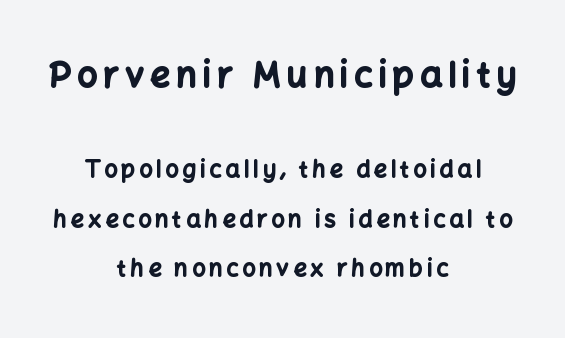
No word sits above an underline. Think of a printed novel: that variable character pitch is what you see here. Strong, thick strokes mark this as bold type. The designer dialed line spacing up above the default. Is the lower block the larger one? No — the upper block carries the bigger type. The face used here is a sans, in the tradition of grotesques and geometrics.
